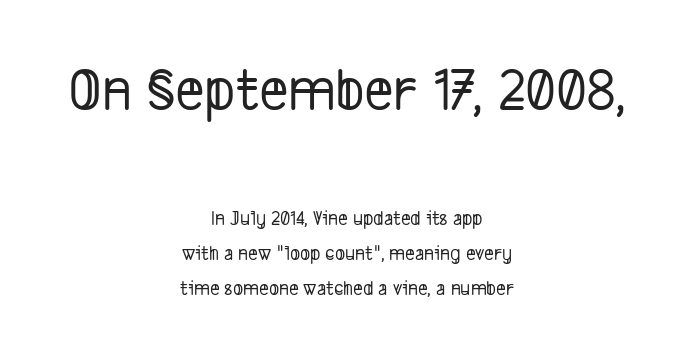
The image shows 63 px condensed sans-serif type; set centered, normal line spacing (1.65x), normal letter spacing, not underlined; the first (top) block is 3.0x larger; low stroke contrast and a medium x-height.
